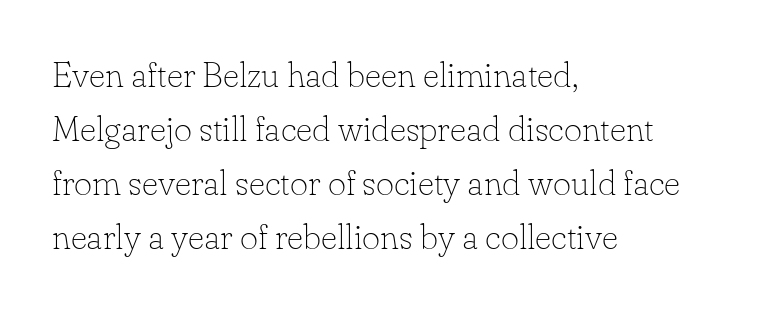
One glance says typical: line gaps are just what's usual. The designer went with a serif here, giving each stem small feet. This is not heavy type; no bold has been used. Every character sits straight up, as roman type does. Descender tails drop into unmarked territory.
